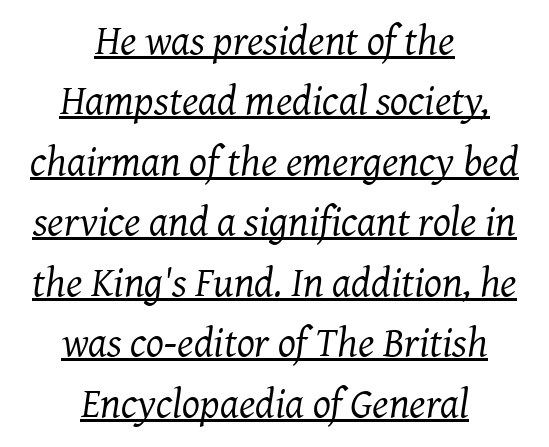
Proportional: the letters do not fall into vertical columns. The passage shown leans; its letterforms are oblique. These characters rest on top of a visible drawn line. Weight class: somewhere from thin through regular. The text block is weighted toward neither margin, spreading evenly from the middle.
